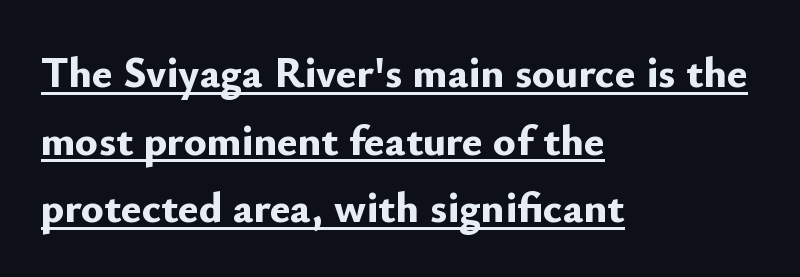
The image shows 43 px bold sans-serif type, upright; set left-aligned, normal line spacing (1.57x), normal letter spacing, underlined; low stroke contrast and a small x-height.
